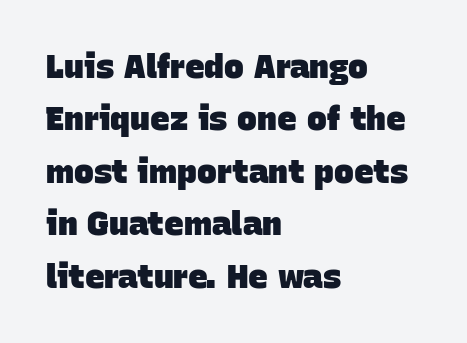
The image shows 33 px heavy sans-serif type; set left-aligned, normal line spacing (1.59x), normal letter spacing, not underlined; low stroke contrast and a large x-height.
